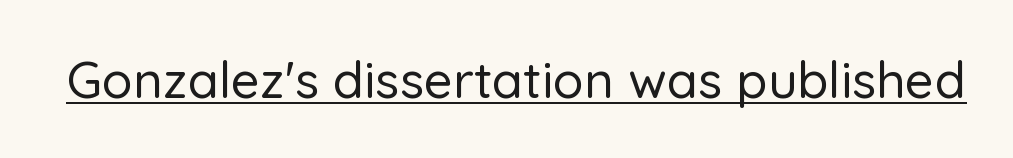
{"serif": "no", "italic": "no", "width": "normal", "stroke_contrast": "low", "x_height": "medium", "monospaced": "no", "underline": "yes", "letter_spacing": "normal", "letter_spacing_em": 0.0, "glyph_px": 51}
